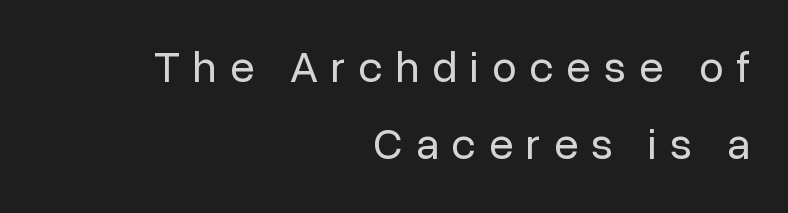
Q: Is the text bold? A: No.
Q: Is the text italic (slanted)? A: No, it is upright.
Q: Is the typeface a serif or a sans-serif typeface? A: Sans-serif.
Q: Is the text underlined? A: No.
Q: How is the paragraph aligned? A: Right-aligned.
Q: Is the spacing between letters normal or unusually wide? A: Unusually wide.
Q: Width (condensed, normal, or wide)? A: Normal.
Q: Stroke contrast? A: Low.
Q: x-height? A: Medium.
Q: Monospaced? A: No.
